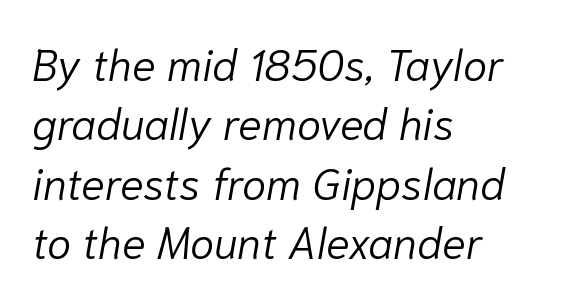
The cut favours lightness, reaching ordinary text weight at its darkest. The setting favours the left margin, as ordinary paragraphs usually do. Is this a fixed-width face? No — the glyphs have proportional, varying widths. Quick note: interline space is typical.
